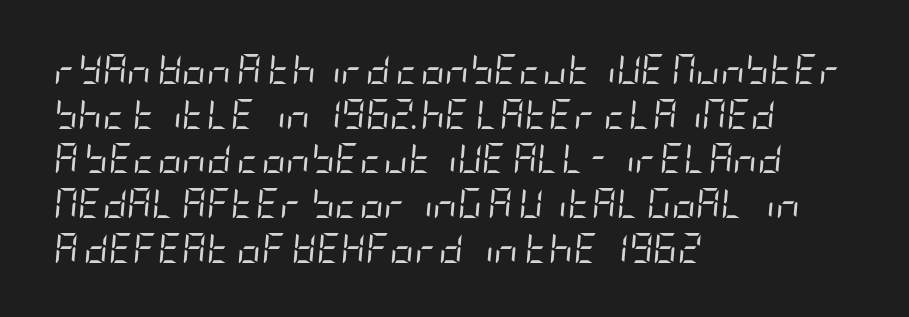
The image shows 30 px regular-weight, condensed type, italic (leaning right); set left-aligned, normal line spacing (1.49x), normal letter spacing, not underlined; low stroke contrast and a large x-height.
